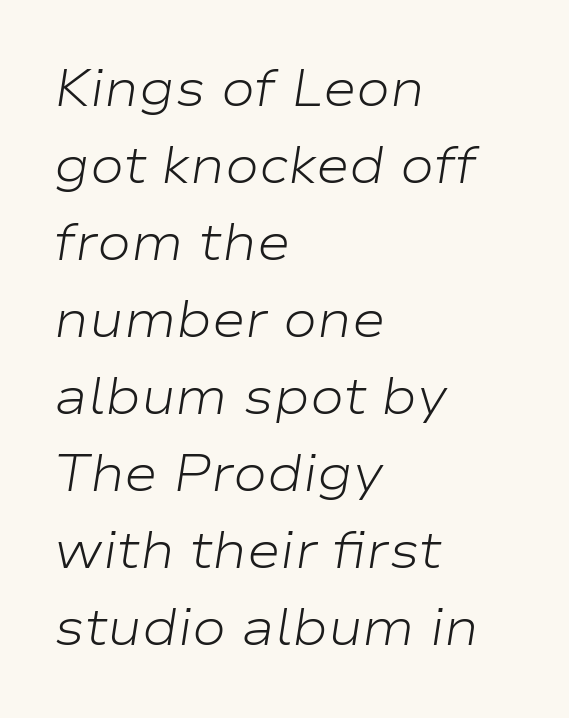
Q: Is the text bold? A: No.
Q: Is the text italic (slanted)? A: Yes, it leans right by about 9 degrees.
Q: Is the text underlined? A: No.
Q: How is the paragraph aligned? A: Left-aligned.
Q: Is the spacing between letters normal or unusually wide? A: Normal.
Q: Is the spacing between lines tight, normal or loose? A: Normal.
Q: Width (condensed, normal, or wide)? A: Wide.
Q: Stroke contrast? A: Low.
Q: x-height? A: Medium.
Q: Monospaced? A: No.
